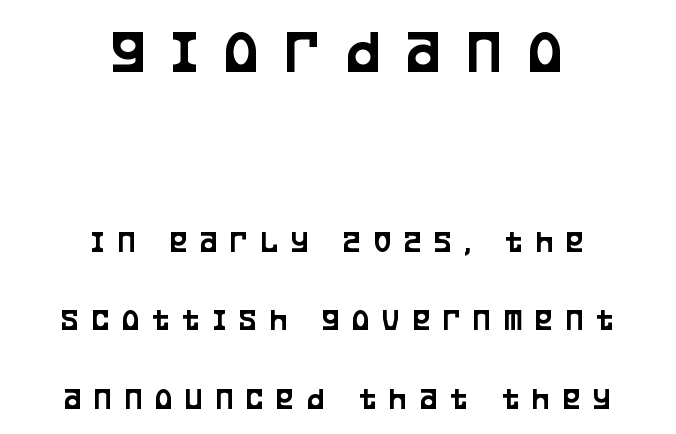
{"serif": "no", "italic": "no", "width": "condensed", "stroke_contrast": "low", "x_height": "large", "monospaced": "no", "underline": "no", "align": "center", "line_spacing": "loose", "line_spacing_ratio": 2.44, "letter_spacing": "wide", "letter_spacing_em": 0.42, "larger_block": "first", "size_ratio": 2.0, "glyph_px": 64}
